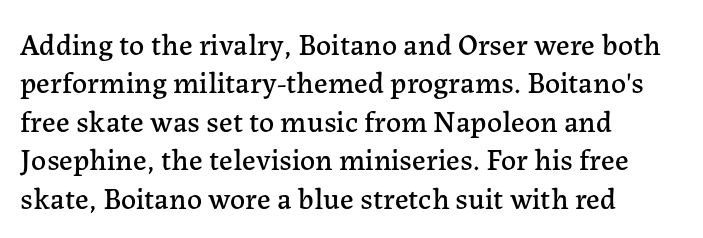
{"serif": "yes", "italic": "no", "width": "normal", "stroke_contrast": "low", "x_height": "medium", "monospaced": "no", "underline": "no", "align": "left", "line_spacing": "normal", "line_spacing_ratio": 1.28, "letter_spacing": "normal", "letter_spacing_em": 0.0, "glyph_px": 30}
